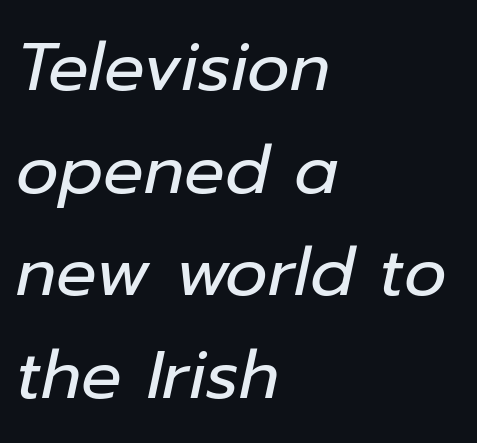
Looking at the ascenders, they clearly lean. Vertical stems look standard width or narrower in stroke. Looks like regular typesetting: each glyph gets only the width it needs. The space between consecutive lines is moderate. Caption: multi-line text, flush left, ragged right.
